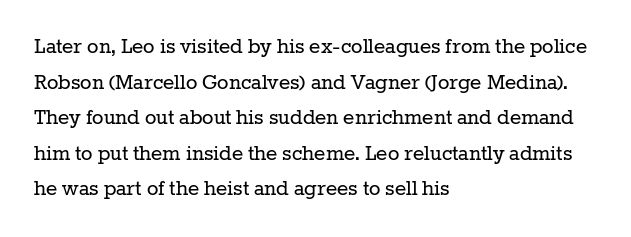
No italicization has been applied; the sample stays upright. Each line starts at the same left margin while the right side varies. Weight: regular or lighter. Compared with typical paragraphs, the rows here are spaced about the same. No extra tracking has been applied to these lines. Any mark beneath the type? The region is blank.
